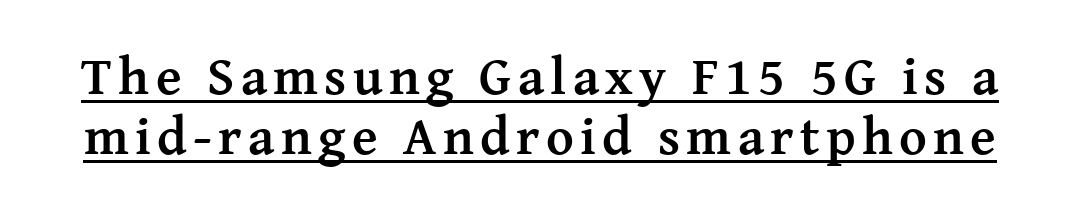
The image shows 53 px semibold serif type, upright; set tight line spacing (1.14x), underlined; medium stroke contrast and a medium x-height.
